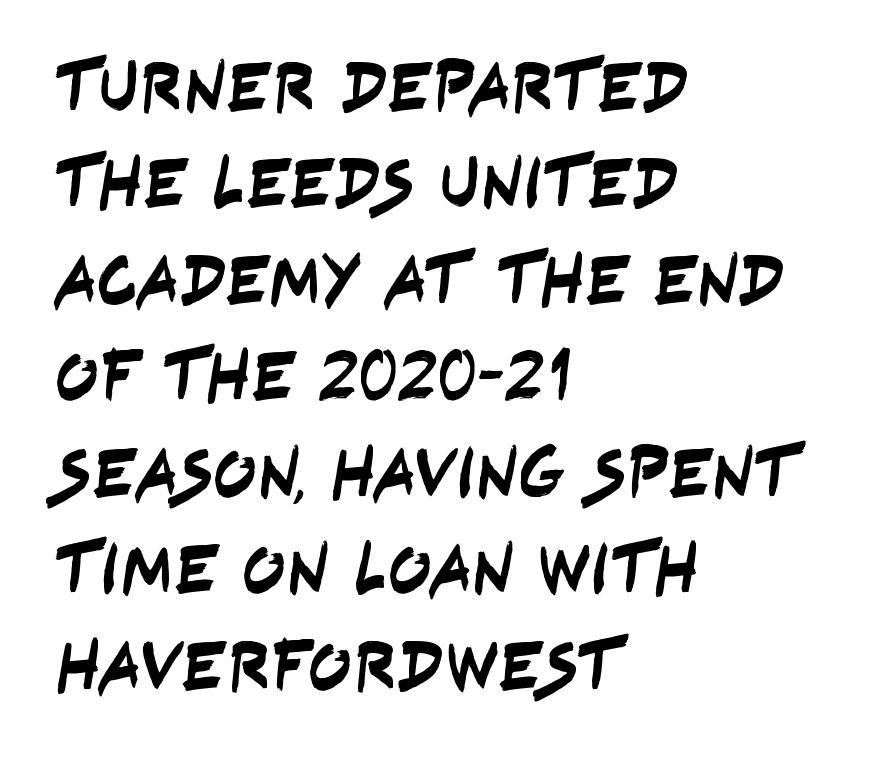
Q: Is the typeface a serif or a sans-serif typeface? A: Sans-serif.
Q: Is the text underlined? A: No.
Q: How is the paragraph aligned? A: Left-aligned.
Q: Is the spacing between letters normal or unusually wide? A: Normal.
Q: Is the spacing between lines tight, normal or loose? A: Normal.
Q: Width (condensed, normal, or wide)? A: Condensed.
Q: Stroke contrast? A: Low.
Q: x-height? A: Large.
Q: Monospaced? A: No.
